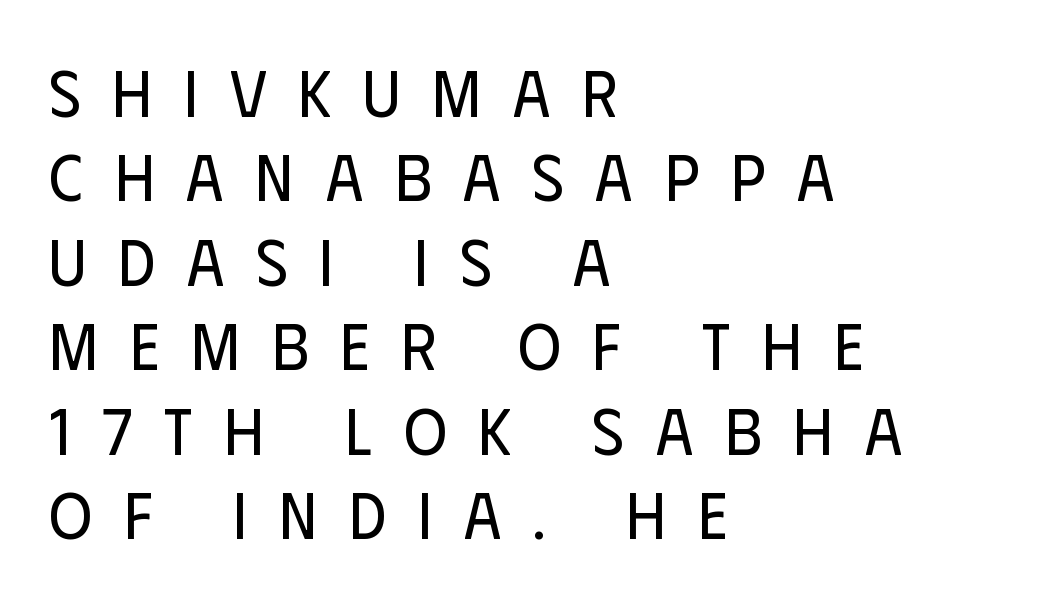
{"serif": "no", "italic": "no", "bold": "no", "weight": "regular", "width": "condensed", "stroke_contrast": "low", "x_height": "large", "monospaced": "no", "underline": "no", "align": "left", "line_spacing": "normal", "line_spacing_ratio": 1.28, "letter_spacing": "wide", "letter_spacing_em": 0.48, "glyph_px": 66}
